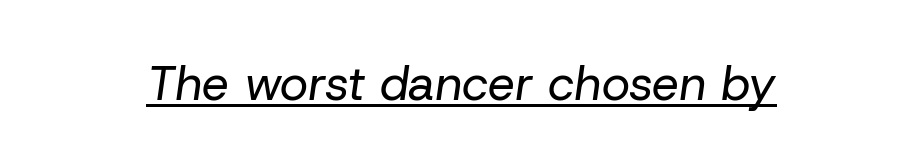
Would a proofreader flag this as italicized? Yes. A typesetter would call this zero additional tracking. Emphasis is given by a line drawn under the lettering. Stems and bowls with no extra thickness — not bold. Do the characters align in a grid? No, the font is proportional.
